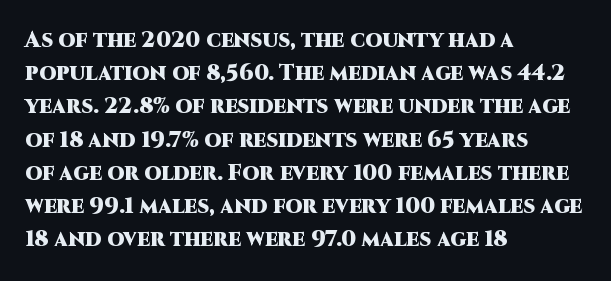
The image shows 22 px bold type, upright; set left-aligned, normal line spacing (1.51x), normal letter spacing, not underlined.
